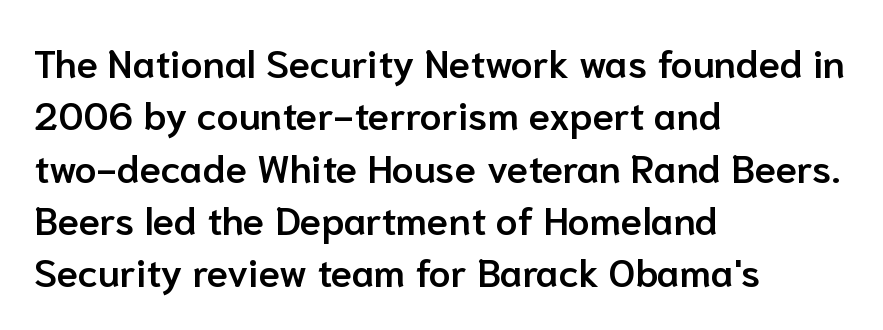
Q: Is the text bold? A: Semi-bold.
Q: Is the text italic (slanted)? A: No, it is upright.
Q: Is the typeface a serif or a sans-serif typeface? A: Sans-serif.
Q: Is the text underlined? A: No.
Q: How is the paragraph aligned? A: Left-aligned.
Q: Is the spacing between letters normal or unusually wide? A: Normal.
Q: Is the spacing between lines tight, normal or loose? A: Normal.
Q: Width (condensed, normal, or wide)? A: Normal.
Q: Stroke contrast? A: Low.
Q: x-height? A: Medium.
Q: Monospaced? A: No.
